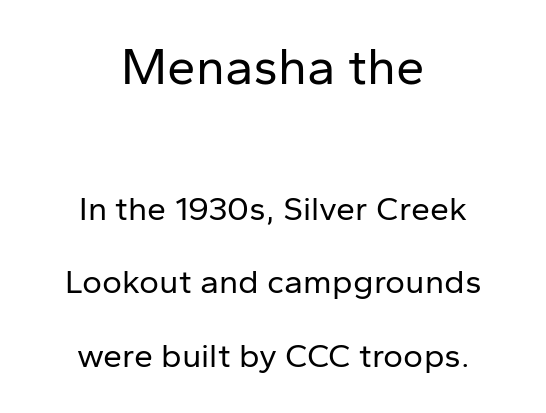
The image shows 51 px regular-weight sans-serif type, upright; set centered, loose line spacing (2.16x), normal letter spacing, not underlined; the first (top) block is 1.5x larger; low stroke contrast and a medium x-height.
